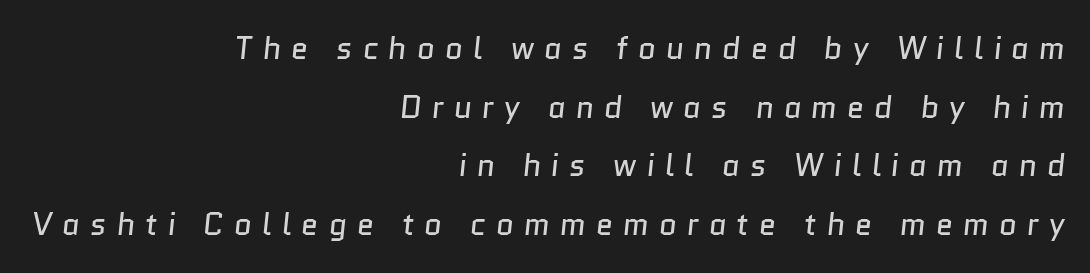
{"serif": "no", "bold": "no", "weight": "regular", "width": "normal", "stroke_contrast": "low", "x_height": "medium", "monospaced": "no", "underline": "no", "align": "right", "line_spacing_ratio": 1.89, "letter_spacing": "wide", "letter_spacing_em": 0.32, "glyph_px": 31}
